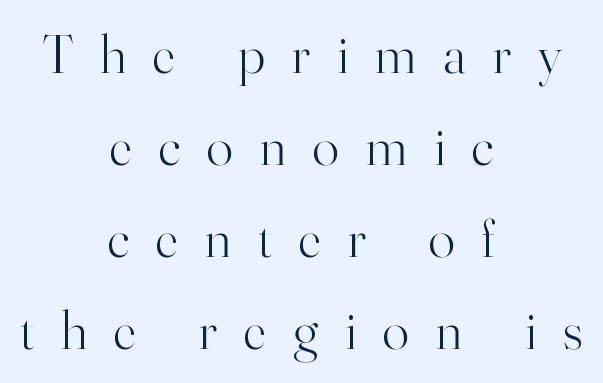
The typeface chosen for these lines features serifs. Check under the words: just untouched page. These lines have a slow, spaced-out rhythm from letter to letter. Summary of vertical rhythm: regular, with standard interline spacing.
